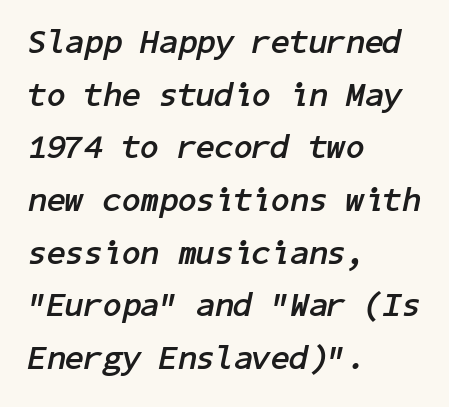
{"italic": "yes", "lean": "right", "slant_degrees": 11, "bold": "yes", "weight": "semibold", "width": "normal", "stroke_contrast": "low", "x_height": "medium", "underline": "no", "align": "left", "line_spacing": "normal", "line_spacing_ratio": 1.55, "letter_spacing": "normal", "letter_spacing_em": 0.0, "glyph_px": 34}
